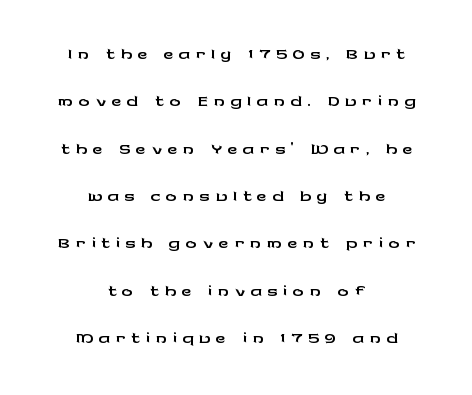
{"serif": "no", "italic": "no", "width": "wide", "stroke_contrast": "low", "x_height": "medium", "monospaced": "no", "underline": "no", "align": "center", "line_spacing": "normal", "line_spacing_ratio": 1.69, "glyph_px": 28}
